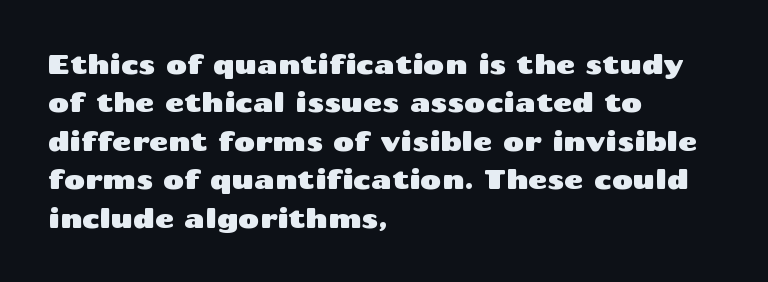
Q: Is the text italic (slanted)? A: No, it is upright.
Q: Is the text underlined? A: No.
Q: How is the paragraph aligned? A: Left-aligned.
Q: Is the spacing between letters normal or unusually wide? A: Normal.
Q: Is the spacing between lines tight, normal or loose? A: Normal.
